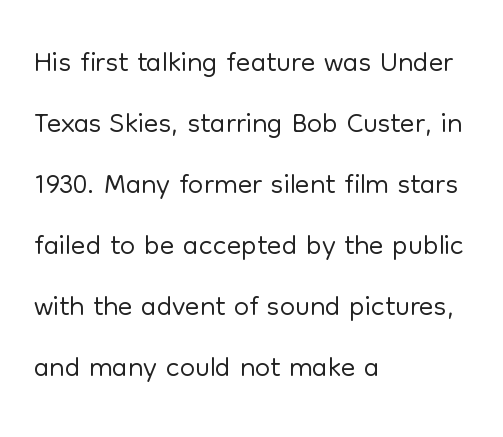
Q: Is the text bold? A: No.
Q: Is the text italic (slanted)? A: No, it is upright.
Q: Is the typeface a serif or a sans-serif typeface? A: Sans-serif.
Q: Is the text underlined? A: No.
Q: How is the paragraph aligned? A: Left-aligned.
Q: Is the spacing between letters normal or unusually wide? A: Normal.
Q: Is the spacing between lines tight, normal or loose? A: Normal.
Q: Width (condensed, normal, or wide)? A: Normal.
Q: Stroke contrast? A: Low.
Q: x-height? A: Medium.
Q: Monospaced? A: No.
